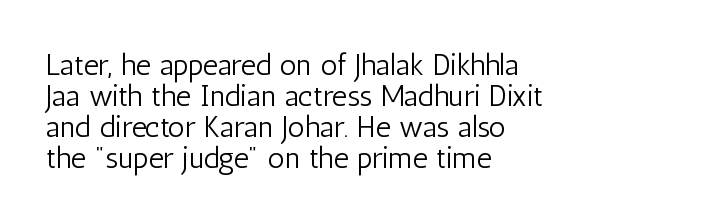
The image shows 30 px light, condensed sans-serif type, upright; set left-aligned, tight line spacing (1.03x), normal letter spacing, not underlined; low stroke contrast and a medium x-height.
